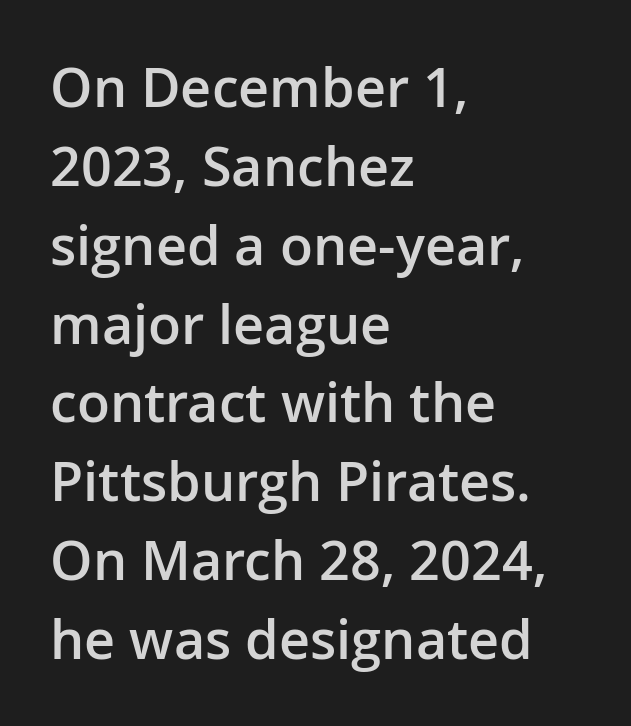
The passage shown is typeset with a sans-serif family. In terms of letterspacing, this is plain default setting. Letters rest on an invisible, unmarked baseline. The rag falls on the right side of this text block.
